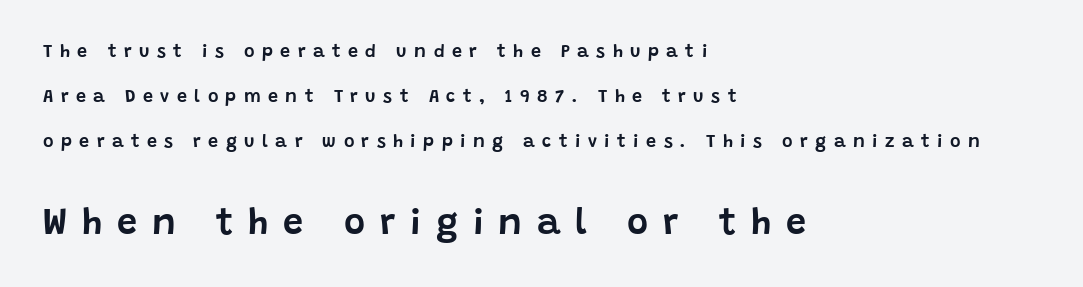
Here the second block reads like a headline and the first like body copy. Baseline-to-baseline distance is far greater than the letter height. The passage is arranged the way most books set body copy — flush left. Any mark beneath the type? The region is blank.
